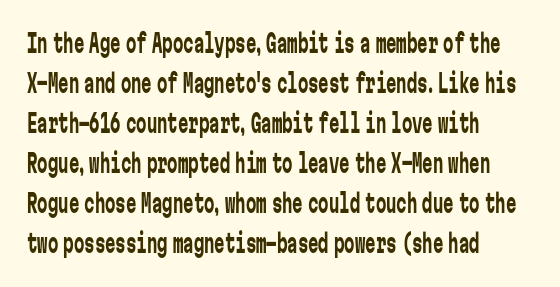
The image shows 26 px text type, upright; set left-aligned, normal line spacing (1.54x), normal letter spacing, not underlined.
